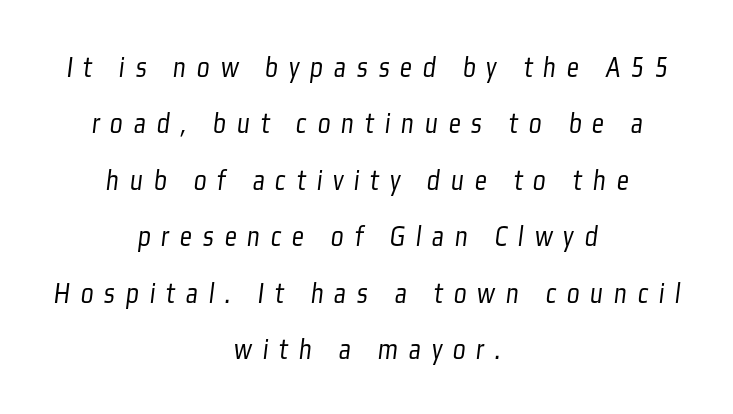
{"serif": "no", "bold": "no", "weight": "light", "width": "condensed", "stroke_contrast": "low", "x_height": "medium", "monospaced": "no", "underline": "no", "align": "center", "line_spacing_ratio": 1.88, "letter_spacing": "wide", "letter_spacing_em": 0.36, "glyph_px": 30}
